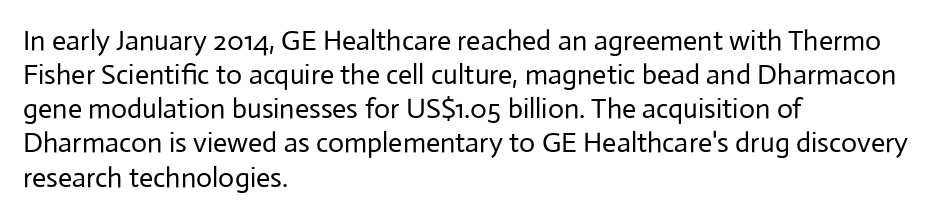
The image shows 28 px regular-weight sans-serif type, upright; set left-aligned, line spacing 1.22x, normal letter spacing, not underlined; low stroke contrast and a medium x-height.
